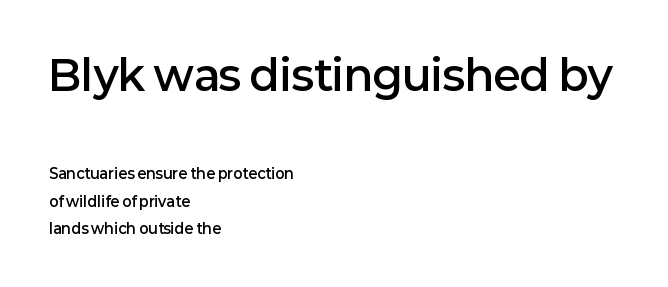
{"serif": "no", "italic": "no", "bold": "semi", "weight": "semibold", "width": "normal", "stroke_contrast": "low", "x_height": "medium", "monospaced": "no", "underline": "no", "align": "left", "line_spacing": "loose", "line_spacing_ratio": 1.97, "letter_spacing": "normal", "letter_spacing_em": 0.0, "larger_block": "first", "size_ratio": 3.0, "glyph_px": 42}
